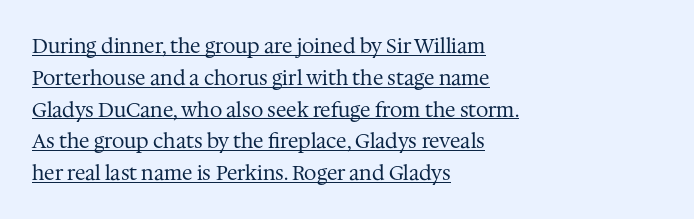
{"italic": "no", "bold": "no", "underline": "yes", "align": "left", "line_spacing": "normal", "line_spacing_ratio": 1.59, "letter_spacing": "normal", "letter_spacing_em": 0.0, "glyph_px": 20}
